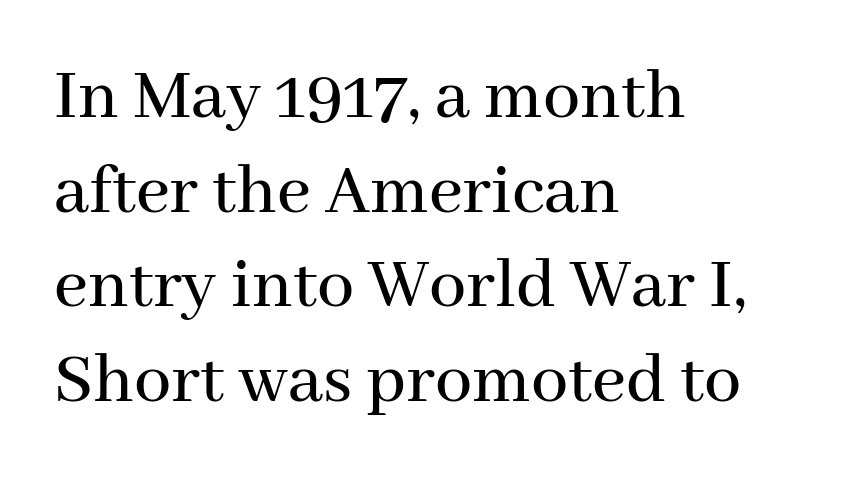
{"serif": "yes", "italic": "no", "width": "normal", "stroke_contrast": "medium", "x_height": "medium", "monospaced": "no", "underline": "no", "align": "left", "line_spacing": "normal", "line_spacing_ratio": 1.28, "letter_spacing": "normal", "letter_spacing_em": 0.0, "glyph_px": 74}
